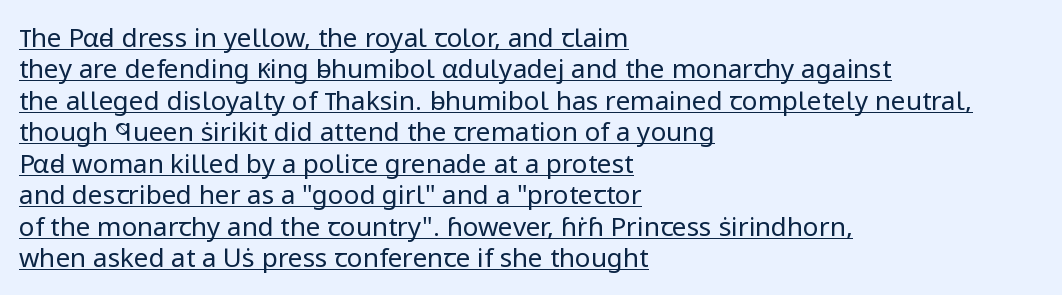
{"italic": "no", "bold": "no", "underline": "yes", "align": "left", "line_spacing_ratio": 1.21, "letter_spacing": "normal", "letter_spacing_em": 0.0, "glyph_px": 26}
